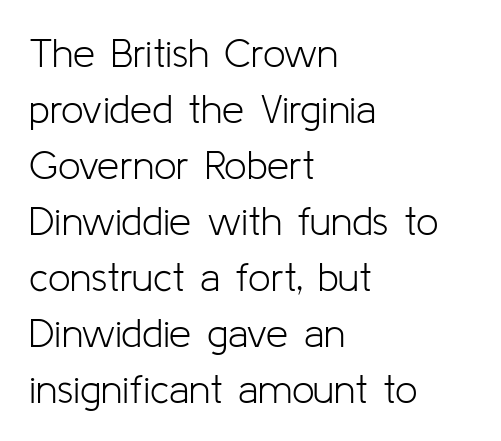
The image shows 40 px light sans-serif type, upright; set left-aligned, normal line spacing (1.4x), normal letter spacing, not underlined; low stroke contrast and a medium x-height.
